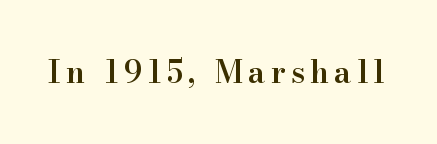
The image shows 31 px semibold serif type, upright; set not underlined; high stroke contrast and a small x-height.
